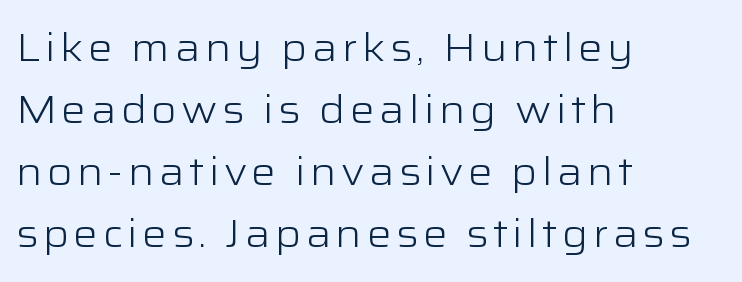
{"serif": "no", "italic": "no", "bold": "no", "weight": "light", "width": "wide", "stroke_contrast": "low", "x_height": "medium", "monospaced": "no", "underline": "no", "align": "left", "line_spacing": "normal", "line_spacing_ratio": 1.59, "glyph_px": 39}
